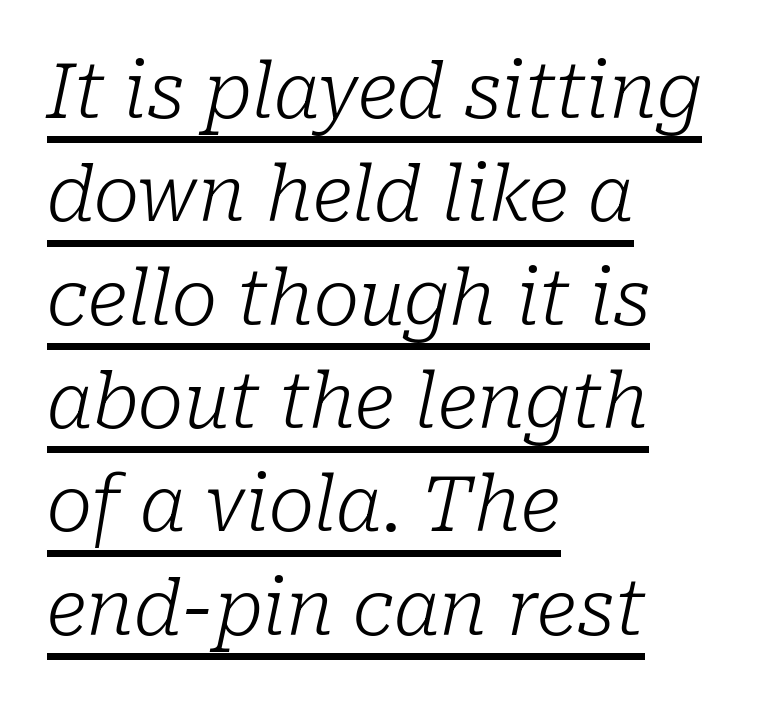
{"serif": "yes", "italic": "yes", "lean": "right", "slant_degrees": 10, "bold": "no", "weight": "light", "width": "normal", "stroke_contrast": "low", "x_height": "medium", "monospaced": "no", "underline": "yes", "align": "left", "line_spacing": "normal", "line_spacing_ratio": 1.36, "letter_spacing": "normal", "letter_spacing_em": 0.0, "glyph_px": 76}
